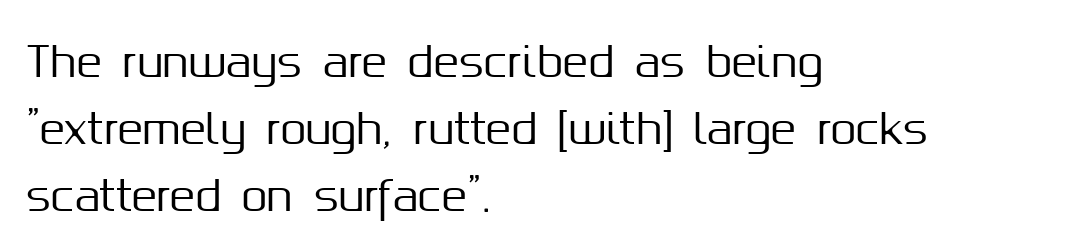
Q: Is the text italic (slanted)? A: No, it is upright.
Q: Is the typeface a serif or a sans-serif typeface? A: Sans-serif.
Q: Is the text underlined? A: No.
Q: How is the paragraph aligned? A: Left-aligned.
Q: Is the spacing between letters normal or unusually wide? A: Normal.
Q: Is the spacing between lines tight, normal or loose? A: Normal.
Q: Width (condensed, normal, or wide)? A: Normal.
Q: Stroke contrast? A: Medium.
Q: x-height? A: Medium.
Q: Monospaced? A: No.
